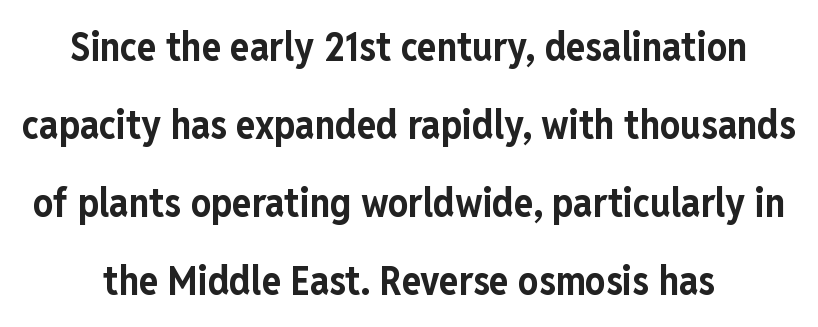
Each word holds together tightly as a unit, with standard inter-letter gaps. Do the characters align in a grid? No, the font is proportional. Rule under the text: the space is simply empty. Emphasis by weight is at full strength: bold. In CSS terms this would be text-align: center. Rows of type keep a wide berth in the vertical direction.
